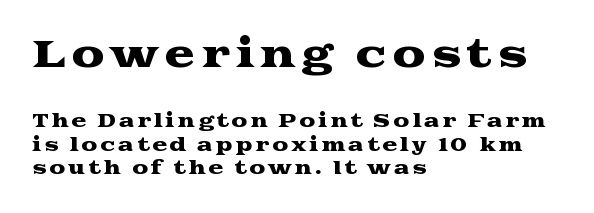
The image shows 37 px wide serif type, upright; set left-aligned, normal line spacing (1.31x), not underlined; the first (top) block is 2.06x larger; medium stroke contrast and a medium x-height.
